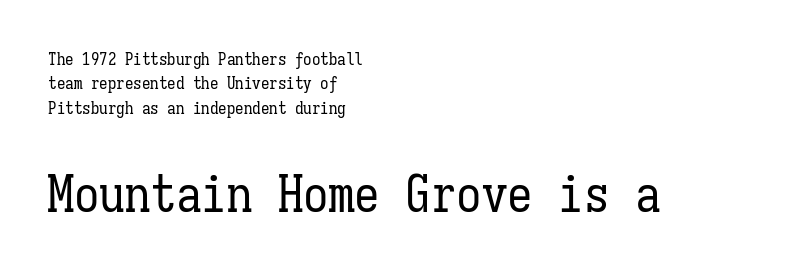
The image shows 51 px regular-weight, condensed type, upright, monospaced; set left-aligned, normal line spacing (1.44x), normal letter spacing, not underlined; the second (bottom) block is 3.0x larger; low stroke contrast and a medium x-height.
